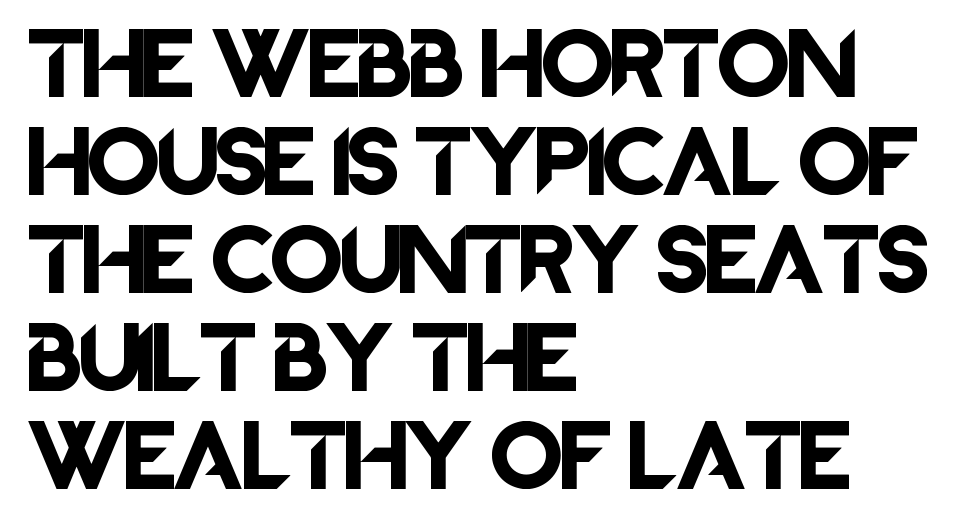
{"serif": "no", "italic": "no", "width": "normal", "stroke_contrast": "low", "x_height": "large", "monospaced": "no", "underline": "no", "align": "left", "line_spacing": "normal", "line_spacing_ratio": 1.36, "letter_spacing": "normal", "letter_spacing_em": 0.0, "glyph_px": 72}
